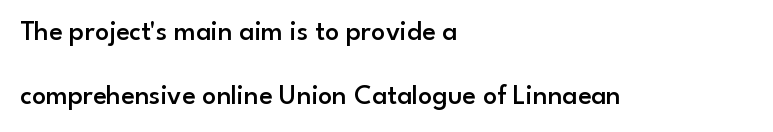
Q: Is the text bold? A: Semi-bold.
Q: Is the text italic (slanted)? A: No, it is upright.
Q: Is the typeface a serif or a sans-serif typeface? A: Sans-serif.
Q: Is the text underlined? A: No.
Q: How is the paragraph aligned? A: Left-aligned.
Q: Is the spacing between letters normal or unusually wide? A: Normal.
Q: Is the spacing between lines tight, normal or loose? A: Loose.
Q: Width (condensed, normal, or wide)? A: Normal.
Q: Stroke contrast? A: Low.
Q: x-height? A: Small.
Q: Monospaced? A: No.
